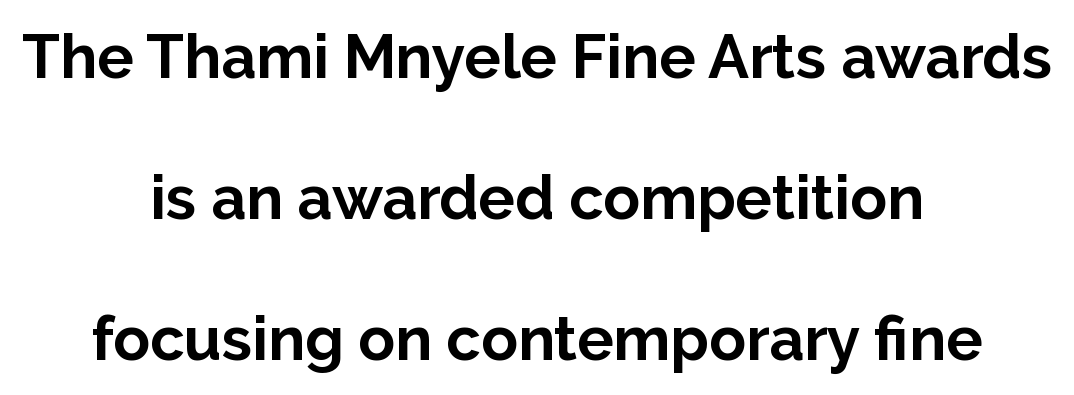
Q: Is the text bold? A: Yes.
Q: Is the text italic (slanted)? A: No, it is upright.
Q: Is the typeface a serif or a sans-serif typeface? A: Sans-serif.
Q: Is the text underlined? A: No.
Q: How is the paragraph aligned? A: Centered.
Q: Is the spacing between letters normal or unusually wide? A: Normal.
Q: Is the spacing between lines tight, normal or loose? A: Loose.
Q: Width (condensed, normal, or wide)? A: Normal.
Q: Stroke contrast? A: Low.
Q: x-height? A: Medium.
Q: Monospaced? A: No.
